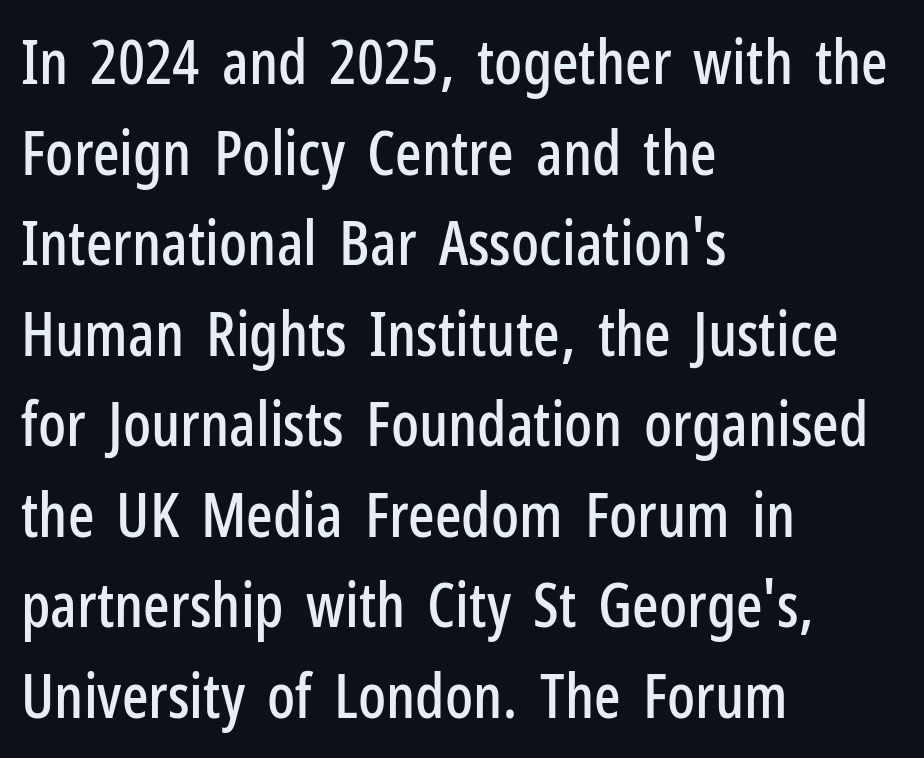
The image shows 62 px condensed sans-serif type, upright; set left-aligned, normal line spacing (1.46x), normal letter spacing, not underlined; low stroke contrast and a medium x-height.
